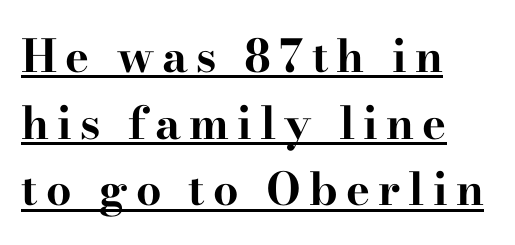
The image shows 45 px bold, wide serif type, upright; set left-aligned, normal line spacing (1.48x), underlined; high stroke contrast and a small x-height.
